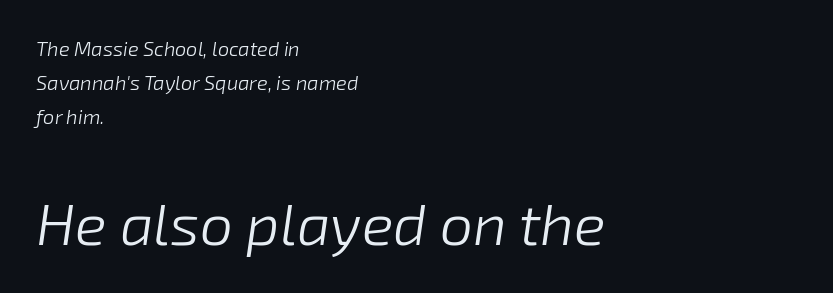
Is the lower block the larger one? Yes — the lower block carries the bigger type. Observe the ordinary spacing: letters are neighbours, not strangers. Letters rest on an invisible, unmarked baseline. The letters advance in unequal steps, a hallmark of proportional type. The face used here has a pronounced slope to its letters. The font is comparable to plain body text, perhaps lighter.
